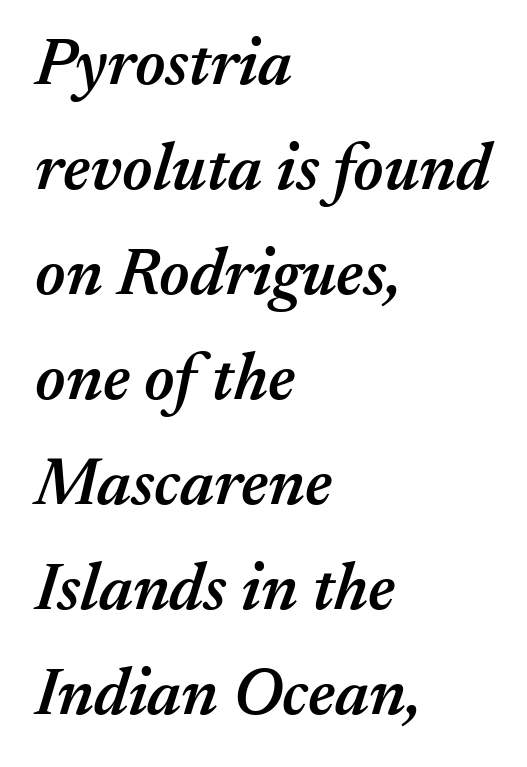
Q: Is the text bold? A: Semi-bold.
Q: Is the text italic (slanted)? A: Yes, it leans right by about 17 degrees.
Q: Is the text underlined? A: No.
Q: How is the paragraph aligned? A: Left-aligned.
Q: Is the spacing between letters normal or unusually wide? A: Normal.
Q: Is the spacing between lines tight, normal or loose? A: Normal.
Q: Width (condensed, normal, or wide)? A: Normal.
Q: Stroke contrast? A: Medium.
Q: x-height? A: Medium.
Q: Monospaced? A: No.
